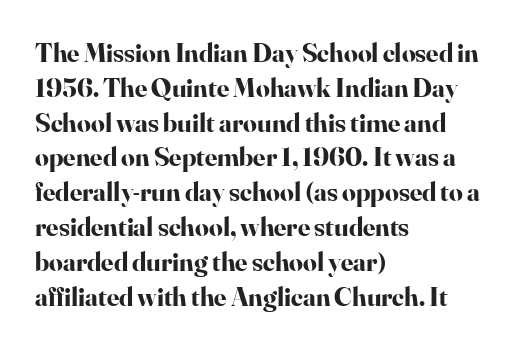
The words here are not underlined. Style check: upright. Typesetter's note: full bold, strokes at maximum text heaviness. Left-aligned paragraph, ragged on the right. One glance says typical: line gaps are just what's usual. Look at the tracking — it's just the regular setting, nothing added.
